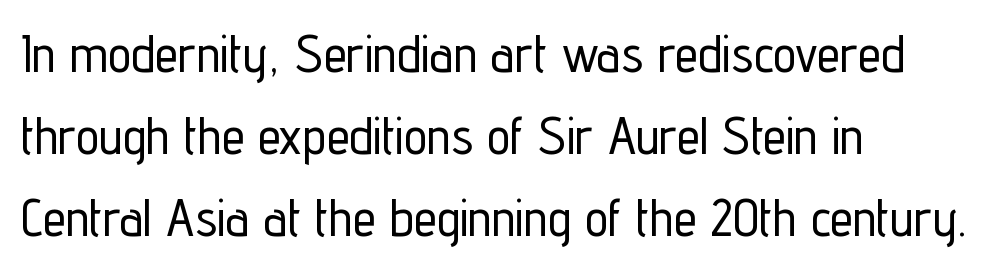
{"serif": "no", "italic": "no", "width": "condensed", "stroke_contrast": "low", "x_height": "medium", "monospaced": "no", "underline": "no", "align": "left", "line_spacing": "normal", "line_spacing_ratio": 1.58, "letter_spacing": "normal", "letter_spacing_em": 0.0, "glyph_px": 52}
